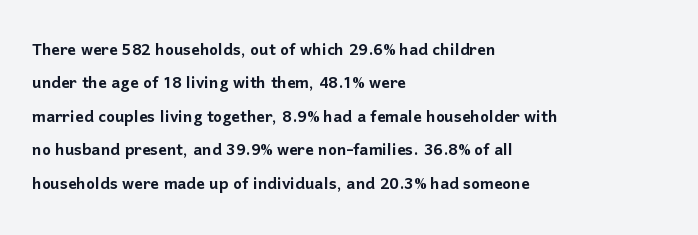
Q: Is the text italic (slanted)? A: No, it is upright.
Q: Is the text underlined? A: No.
Q: How is the paragraph aligned? A: Left-aligned.
Q: Is the spacing between letters normal or unusually wide? A: Normal.
Q: Is the spacing between lines tight, normal or loose? A: Normal.
